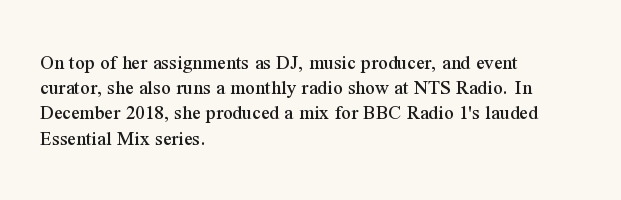
The image shows 21 px text type, upright; set left-aligned, line spacing 1.2x, normal letter spacing, not underlined.
